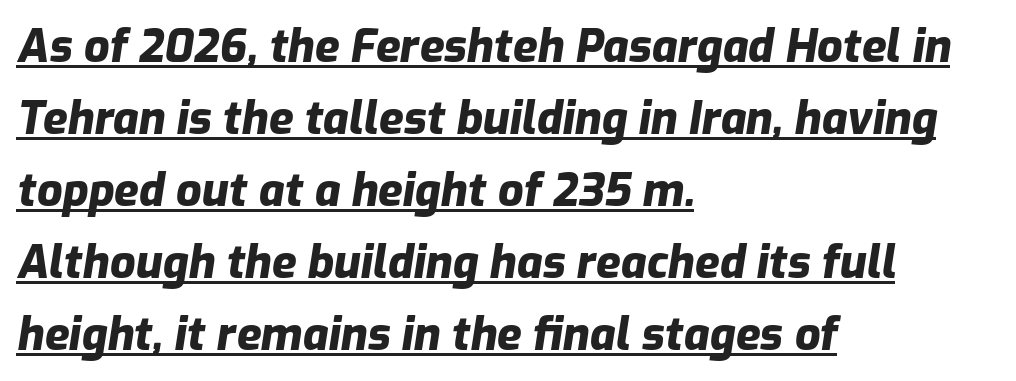
The image shows 45 px heavy type, italic (leaning right); set left-aligned, normal line spacing (1.6x), normal letter spacing, underlined; low stroke contrast and a medium x-height.
